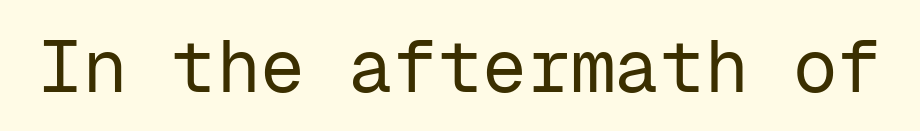
{"serif": "no", "italic": "no", "bold": "no", "weight": "regular", "width": "normal", "stroke_contrast": "low", "x_height": "medium", "monospaced": "yes", "underline": "no", "letter_spacing": "normal", "letter_spacing_em": 0.0, "glyph_px": 74}
